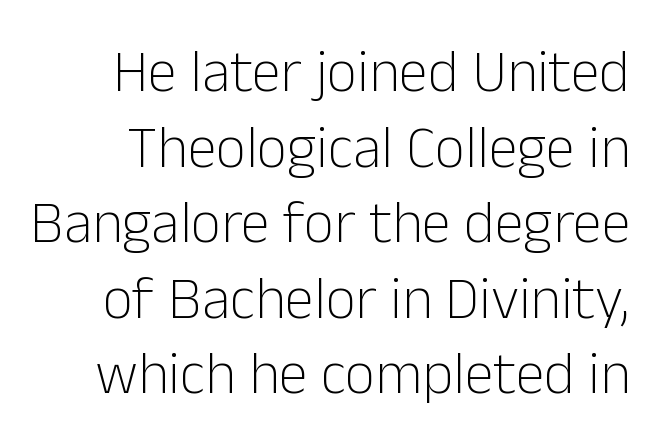
Q: Is the text bold? A: No.
Q: Is the text italic (slanted)? A: No, it is upright.
Q: Is the typeface a serif or a sans-serif typeface? A: Sans-serif.
Q: Is the text underlined? A: No.
Q: Is the spacing between letters normal or unusually wide? A: Normal.
Q: Is the spacing between lines tight, normal or loose? A: Normal.
Q: Width (condensed, normal, or wide)? A: Normal.
Q: Stroke contrast? A: Low.
Q: x-height? A: Medium.
Q: Monospaced? A: No.
